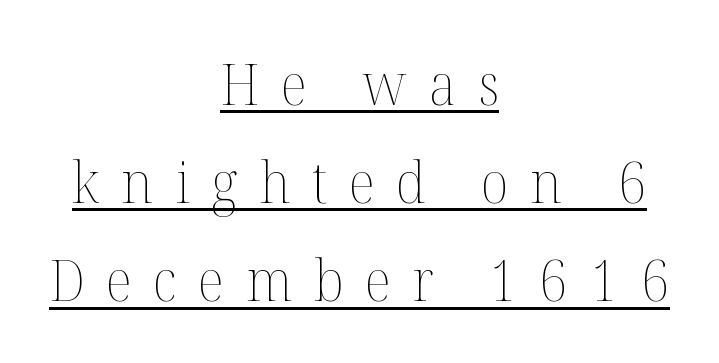
{"italic": "no", "bold": "no", "weight": "thin", "width": "normal", "stroke_contrast": "medium", "x_height": "medium", "monospaced": "no", "underline": "yes", "align": "center", "line_spacing_ratio": 1.72, "letter_spacing": "wide", "letter_spacing_em": 0.38, "glyph_px": 57}
